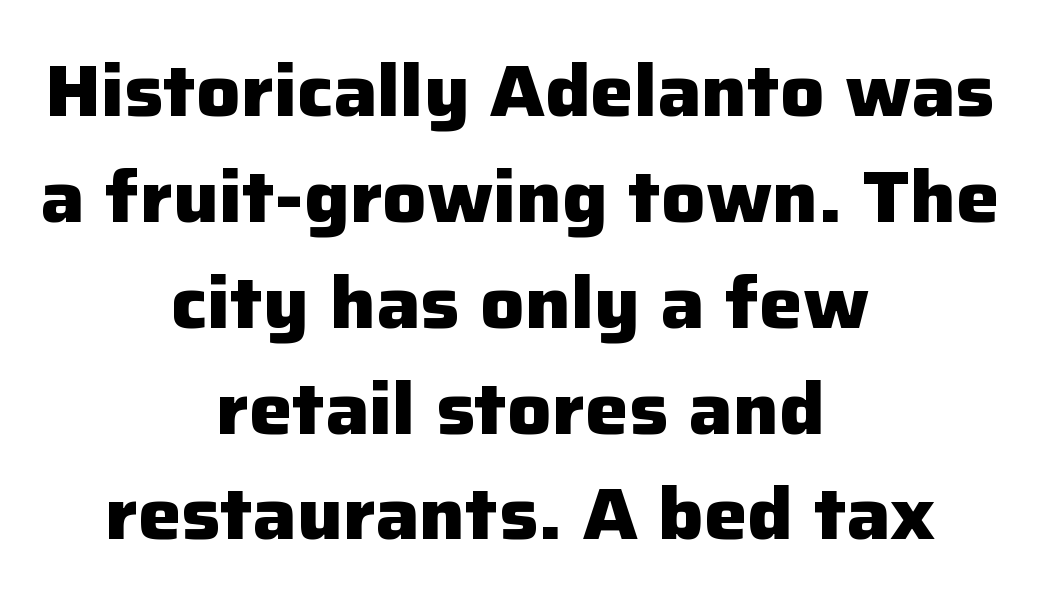
Baseline-to-baseline distance is the conventional proportion of letter height. Neither beginnings nor endings align; midpoints do. Descender tails drop into unmarked territory. This sample has the flowing, uneven cadence of proportional lettering.
